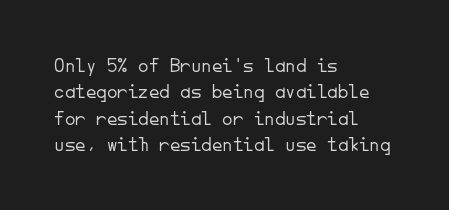
Q: Is the text bold? A: No.
Q: Is the text italic (slanted)? A: No, it is upright.
Q: Is the text underlined? A: No.
Q: How is the paragraph aligned? A: Left-aligned.
Q: Is the spacing between letters normal or unusually wide? A: Normal.
Q: Is the spacing between lines tight, normal or loose? A: Normal.
